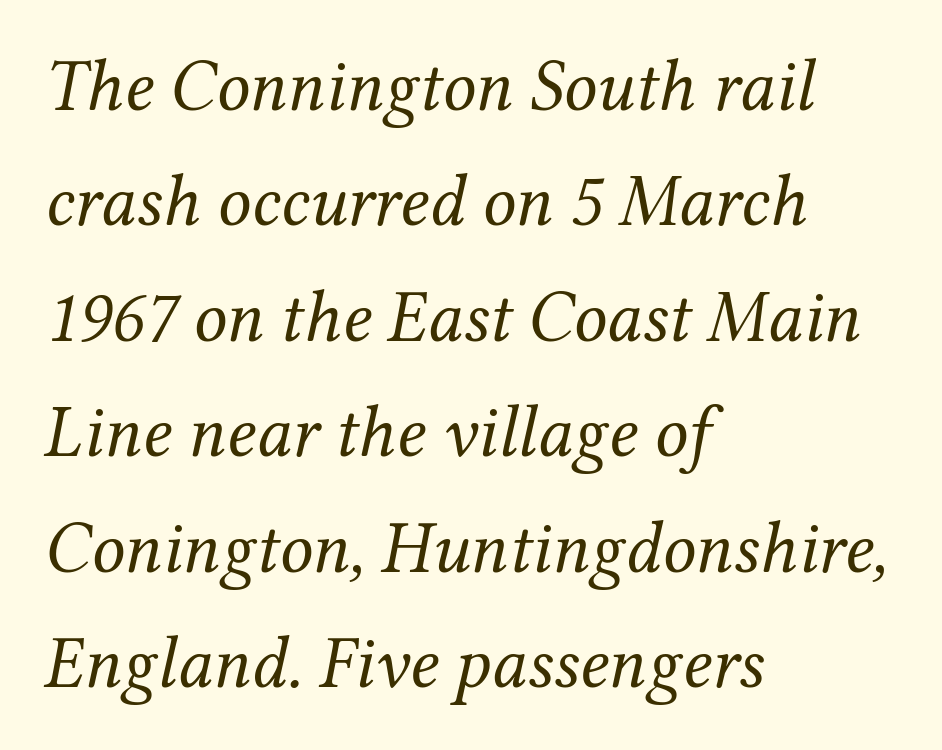
{"serif": "yes", "italic": "yes", "lean": "right", "slant_degrees": 12, "bold": "no", "weight": "regular", "width": "normal", "stroke_contrast": "medium", "x_height": "medium", "monospaced": "no", "underline": "no", "align": "left", "line_spacing": "normal", "line_spacing_ratio": 1.56, "letter_spacing": "normal", "letter_spacing_em": 0.0, "glyph_px": 74}
